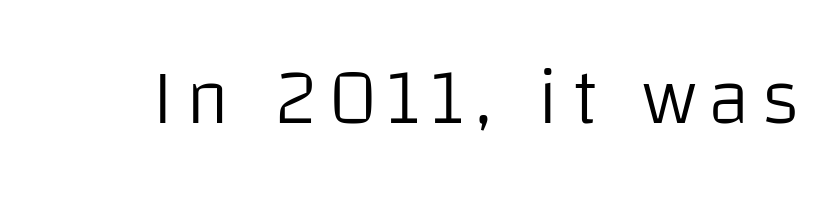
{"serif": "no", "italic": "no", "bold": "no", "weight": "light", "width": "normal", "stroke_contrast": "low", "x_height": "large", "monospaced": "no", "underline": "no", "glyph_px": 79}
